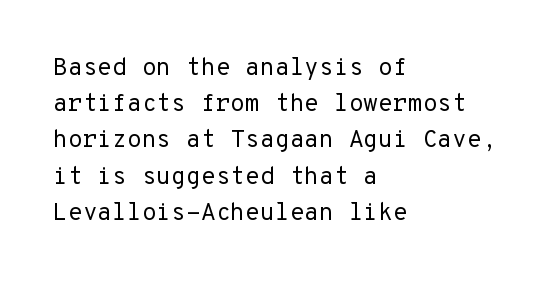
Q: Is the text bold? A: No.
Q: Is the text italic (slanted)? A: No, it is upright.
Q: Is the text underlined? A: No.
Q: How is the paragraph aligned? A: Left-aligned.
Q: Is the spacing between letters normal or unusually wide? A: Normal.
Q: Is the spacing between lines tight, normal or loose? A: Normal.
